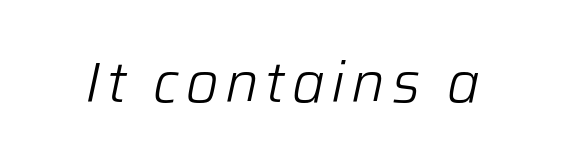
{"italic": "yes", "lean": "right", "slant_degrees": 12, "bold": "no", "weight": "light", "width": "normal", "stroke_contrast": "low", "x_height": "medium", "monospaced": "no", "underline": "no", "glyph_px": 56}
